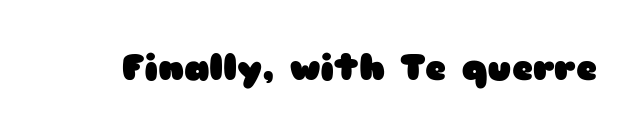
In terms of letterform style, serifs are entirely absent. The face used here is proportionally spaced, like ordinary book or web type. The lettering stays uniformly vertical, giving the passage a roman look. Each word holds together tightly as a unit, with standard inter-letter gaps. These words are printed bold, with thick strokes throughout.
